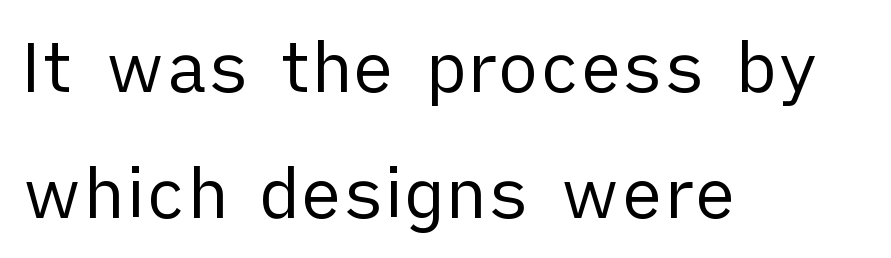
This sample has the flowing, uneven cadence of proportional lettering. The glyphs in this specimen are sans serif. Every character sits straight up, as roman type does. Ink coverage per letter is moderate at most. The passage shown is not underscored anywhere. These lines keep a tight, regular rhythm from letter to letter.
